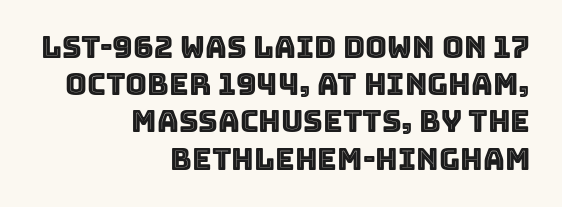
{"italic": "no", "width": "normal", "x_height": "large", "monospaced": "no", "underline": "no", "align": "right", "line_spacing_ratio": 1.24, "letter_spacing": "normal", "letter_spacing_em": 0.0, "glyph_px": 30}
